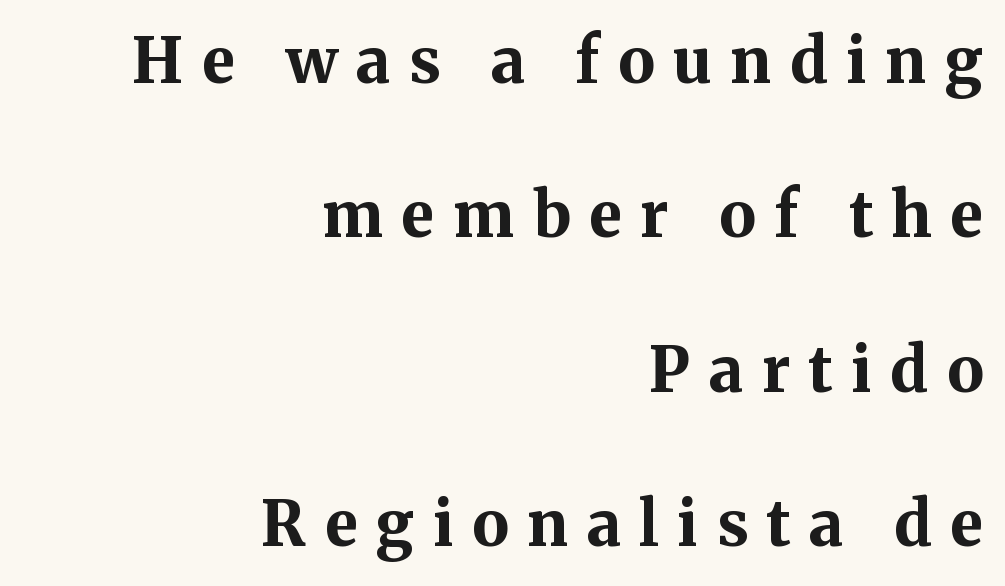
Q: Is the text bold? A: Yes.
Q: Is the text italic (slanted)? A: No, it is upright.
Q: Is the typeface a serif or a sans-serif typeface? A: Serif.
Q: Is the text underlined? A: No.
Q: How is the paragraph aligned? A: Right-aligned.
Q: Is the spacing between letters normal or unusually wide? A: Unusually wide.
Q: Is the spacing between lines tight, normal or loose? A: Loose.
Q: Width (condensed, normal, or wide)? A: Normal.
Q: Stroke contrast? A: Medium.
Q: x-height? A: Medium.
Q: Monospaced? A: No.
